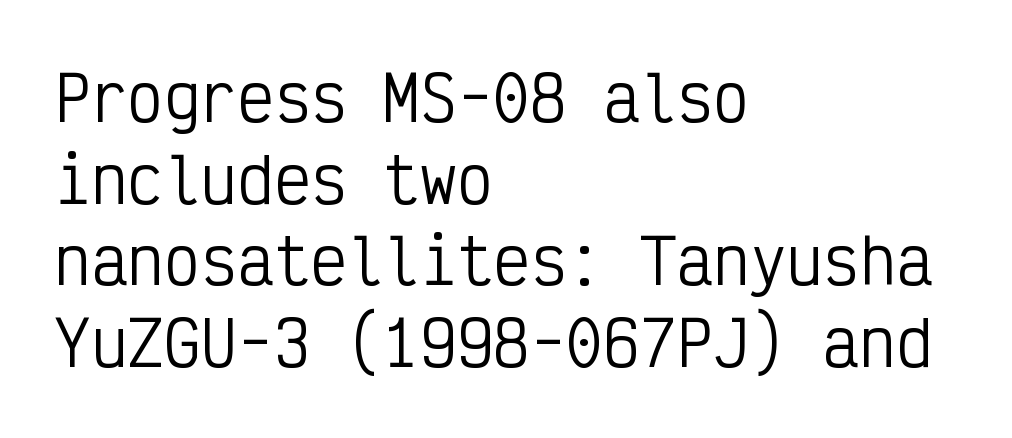
Q: Is the text bold? A: No.
Q: Is the text italic (slanted)? A: No, it is upright.
Q: Is the typeface a serif or a sans-serif typeface? A: Sans-serif.
Q: Is the text underlined? A: No.
Q: How is the paragraph aligned? A: Left-aligned.
Q: Is the spacing between letters normal or unusually wide? A: Normal.
Q: Is the spacing between lines tight, normal or loose? A: Normal.
Q: Width (condensed, normal, or wide)? A: Condensed.
Q: Stroke contrast? A: Low.
Q: x-height? A: Medium.
Q: Monospaced? A: Yes.
